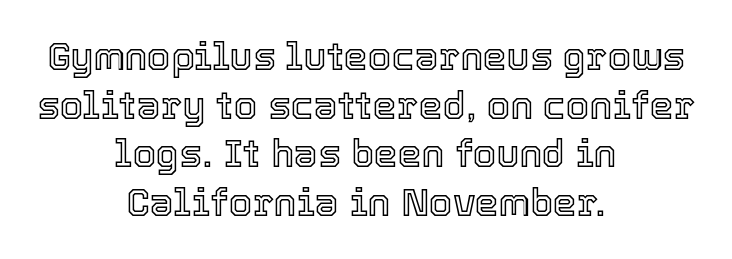
It's the straight-up-and-down kind of type. Character widths vary here, with narrow letters taking less room than wide ones. The designer left line spacing at the default. Casual observation: everything's sitting right in the middle. The words here are not underlined.
